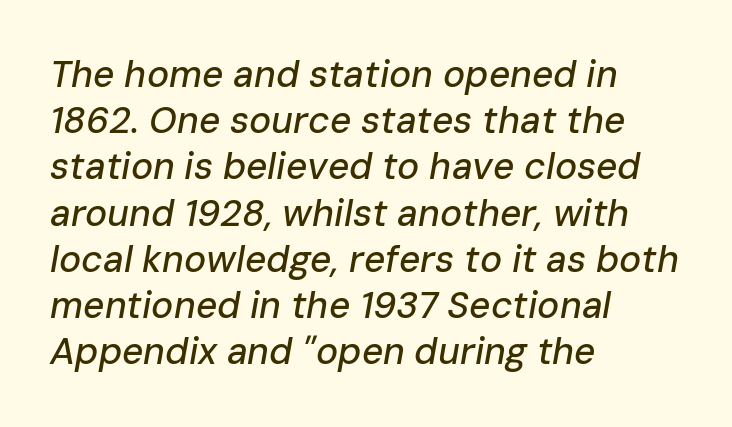
{"italic": "yes", "lean": "right", "slant_degrees": 10, "width": "normal", "stroke_contrast": "low", "x_height": "medium", "monospaced": "no", "underline": "no", "align": "left", "line_spacing": "normal", "line_spacing_ratio": 1.25, "letter_spacing": "normal", "letter_spacing_em": 0.0, "glyph_px": 37}
